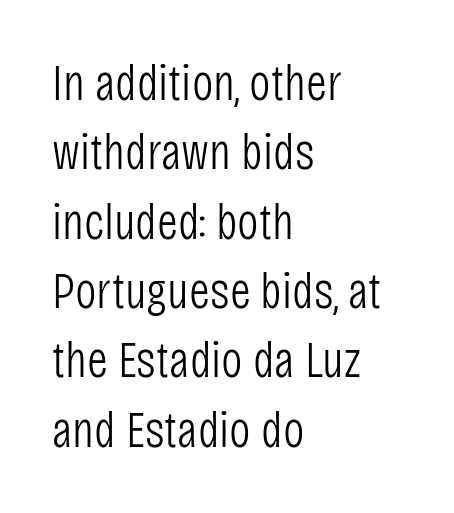
The image shows 51 px light, condensed sans-serif type, upright; set left-aligned, normal line spacing (1.36x), normal letter spacing, not underlined; low stroke contrast and a large x-height.
